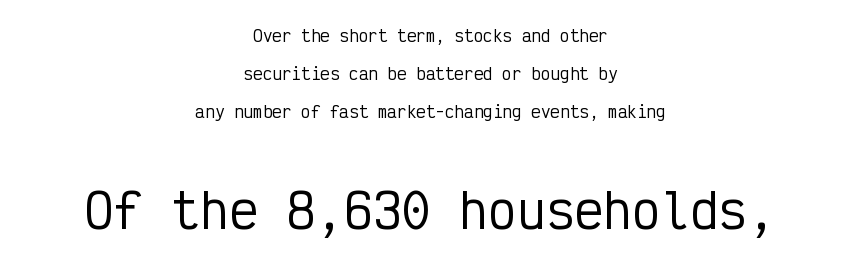
Q: Is the text italic (slanted)? A: No, it is upright.
Q: Is the typeface a serif or a sans-serif typeface? A: Sans-serif.
Q: Is the text underlined? A: No.
Q: How is the paragraph aligned? A: Centered.
Q: Is the spacing between letters normal or unusually wide? A: Normal.
Q: Is the spacing between lines tight, normal or loose? A: Loose.
Q: Which block of text is set in a larger size, the first (top) or the second (bottom)? A: The second (bottom) one.
Q: Width (condensed, normal, or wide)? A: Condensed.
Q: Stroke contrast? A: Low.
Q: x-height? A: Medium.
Q: Monospaced? A: Yes.
